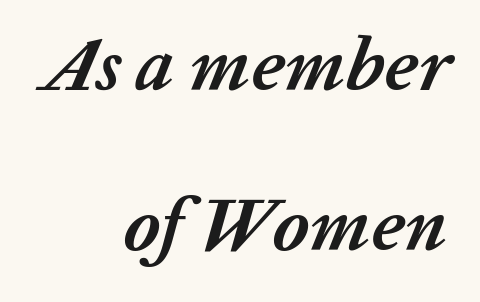
{"italic": "yes", "lean": "right", "slant_degrees": 20, "bold": "yes", "weight": "semibold", "width": "normal", "stroke_contrast": "low", "x_height": "medium", "monospaced": "no", "underline": "no", "align": "right", "line_spacing": "loose", "line_spacing_ratio": 2.11, "letter_spacing": "normal", "letter_spacing_em": 0.0, "glyph_px": 76}
